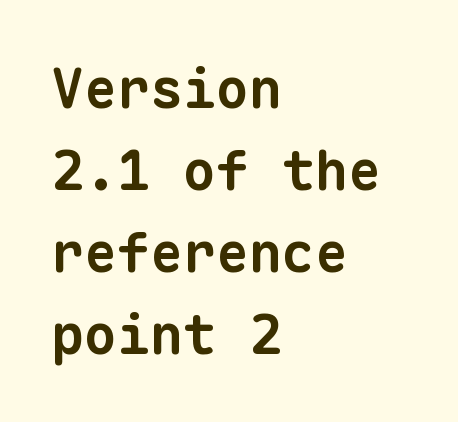
The image shows 55 px bold sans-serif type, monospaced; set left-aligned, normal line spacing (1.49x), normal letter spacing, not underlined; low stroke contrast and a medium x-height.
